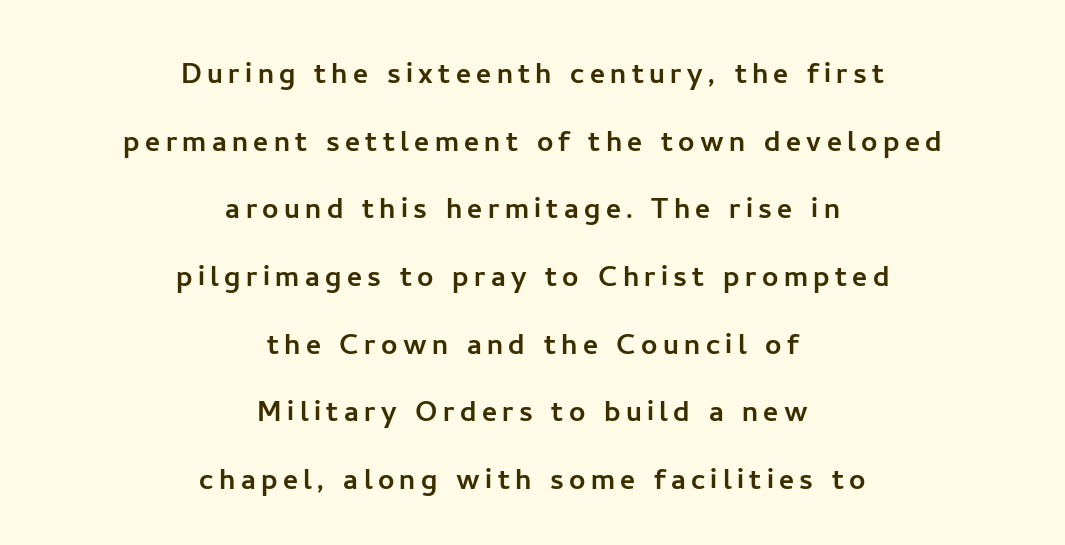
The image shows 36 px sans-serif type, upright; set centered, line spacing 1.88x, not underlined; low stroke contrast and a medium x-height.
